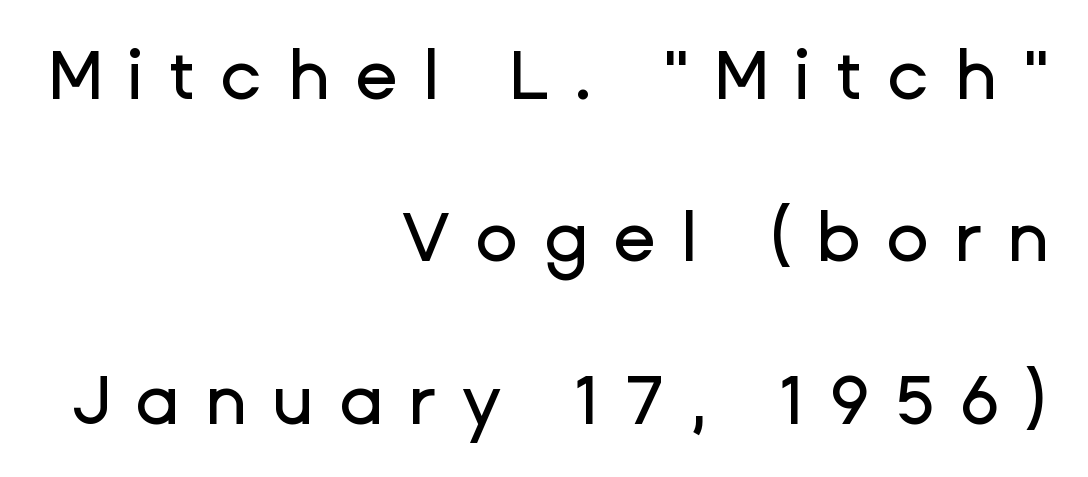
{"serif": "no", "italic": "no", "width": "normal", "stroke_contrast": "low", "x_height": "medium", "monospaced": "no", "underline": "no", "align": "right", "line_spacing": "loose", "line_spacing_ratio": 2.32, "letter_spacing": "wide", "letter_spacing_em": 0.36, "glyph_px": 70}
